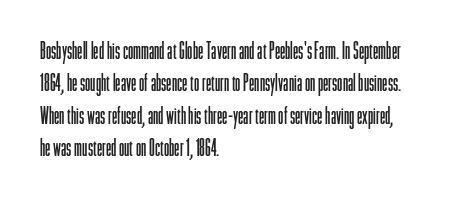
The image shows 24 px text type, upright; set left-aligned, normal line spacing (1.35x), normal letter spacing, not underlined.
